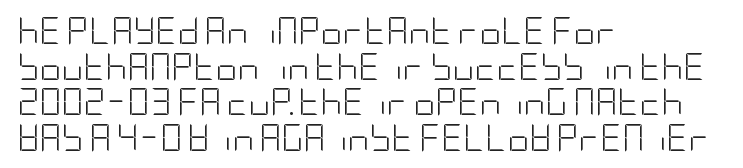
Q: Is the text bold? A: No.
Q: Is the text italic (slanted)? A: No, it is upright.
Q: Is the text underlined? A: No.
Q: How is the paragraph aligned? A: Left-aligned.
Q: Is the spacing between letters normal or unusually wide? A: Normal.
Q: Is the spacing between lines tight, normal or loose? A: Normal.
